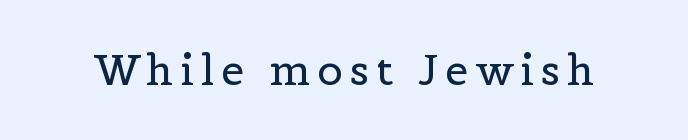
{"serif": "yes", "italic": "no", "bold": "no", "weight": "regular", "width": "normal", "x_height": "medium", "monospaced": "no", "underline": "no", "glyph_px": 42}
